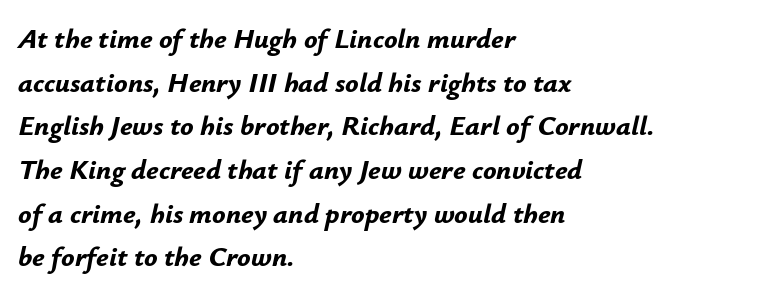
{"italic": "yes", "lean": "right", "slant_degrees": 12, "bold": "yes", "weight": "bold", "width": "normal", "stroke_contrast": "low", "x_height": "small", "monospaced": "no", "underline": "no", "align": "left", "line_spacing": "normal", "line_spacing_ratio": 1.56, "letter_spacing": "normal", "letter_spacing_em": 0.0, "glyph_px": 28}
